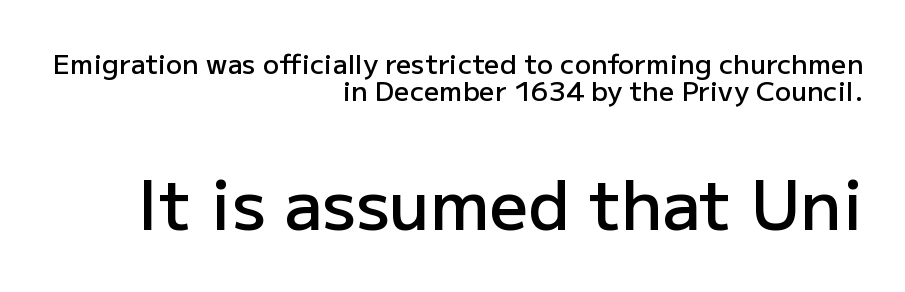
Type without underlining. Do the letters lean? They stand straight. Type style note: lacks serifs. How would I describe the line gaps? Narrow and economical.
